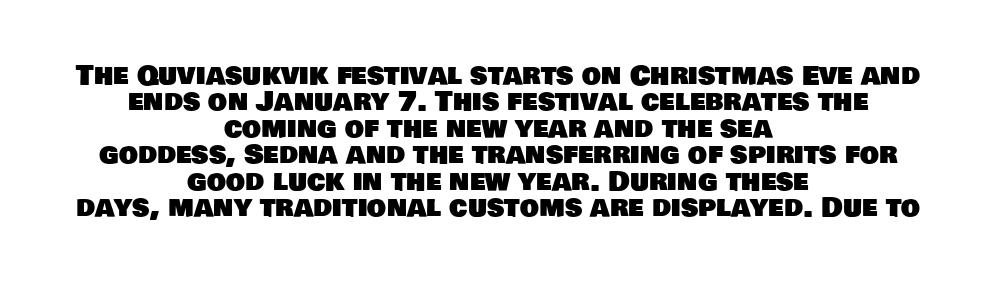
One glance says dense: line gaps are narrower than usual. Descenders hang freely into open space. The text block is weighted toward neither margin, spreading evenly from the middle. Honestly, the letter spacing is just normal — you wouldn't notice it.
